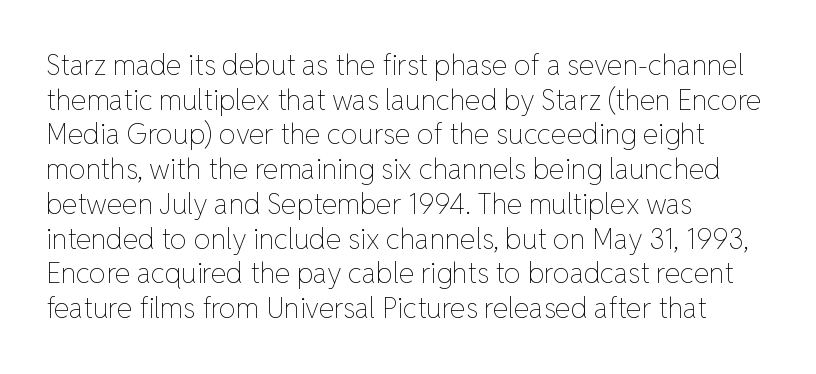
Here the designer chose a conventional face with non-uniform glyph widths. Weight: regular or lighter. The type is set solid horizontally, with unmodified tracking. The glyphs are unaccompanied by any horizontal stroke below them. This is the regular roman posture of the typeface. Visually the block forms a straight wall on the left and a jagged coastline on the right.
